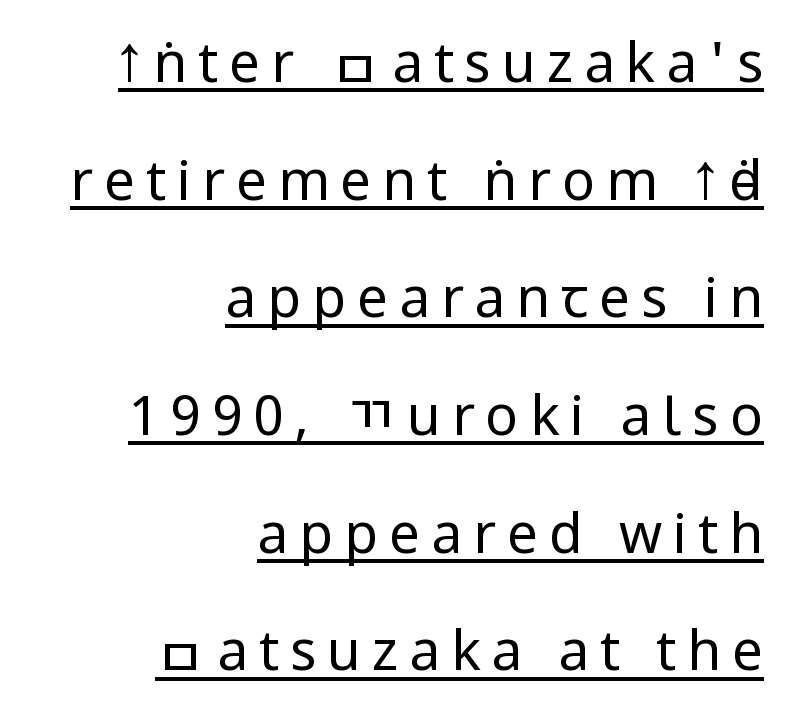
Is there any slant? The stems are plumb. Caption: face not bold, strokes unweighted. Underline: present. The face used here is rendered with a markedly widened letterfit. Right-aligned paragraph, ragged on the left. A typesetter would label this face a sans.
